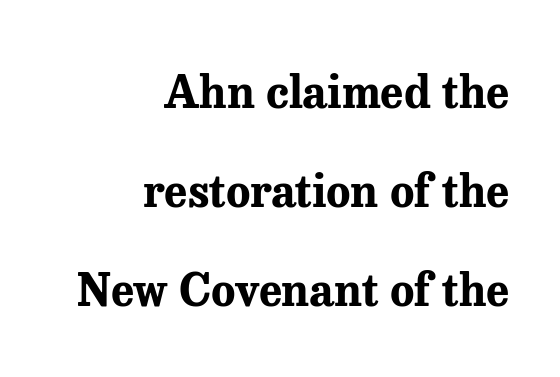
Words appear dense and cohesive because spacing is normal. The compositor pushed each line to the right boundary. One glance says open: line gaps are wider than usual. Letterform terminals end in serifs throughout the passage. Ascenders rise straight up at ninety degrees. A bare baseline throughout the passage.
